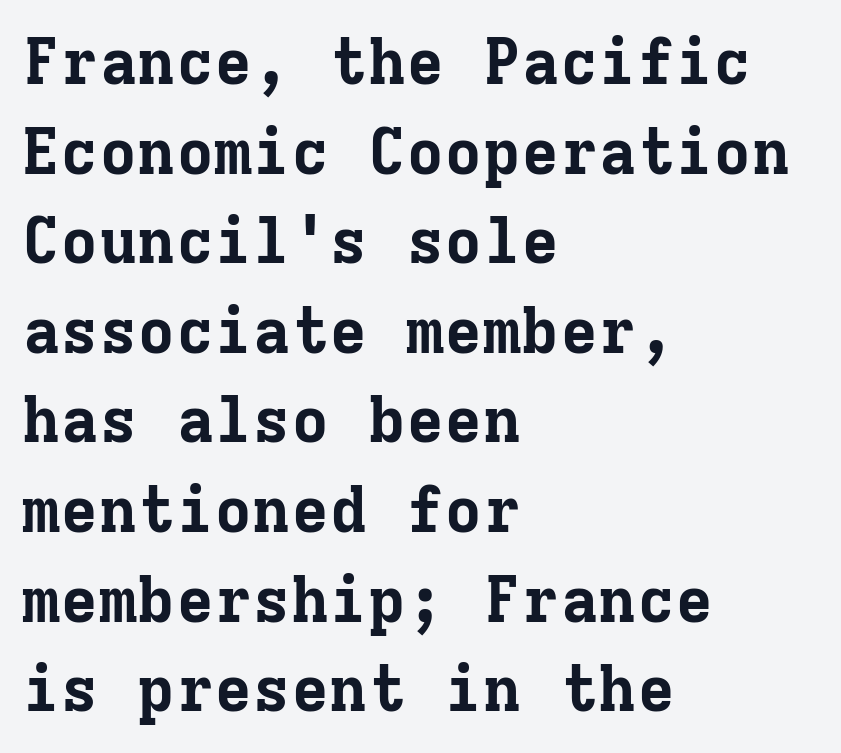
The image shows 64 px bold serif type, upright, monospaced; set left-aligned, normal line spacing (1.4x), normal letter spacing, not underlined; low stroke contrast and a medium x-height.
